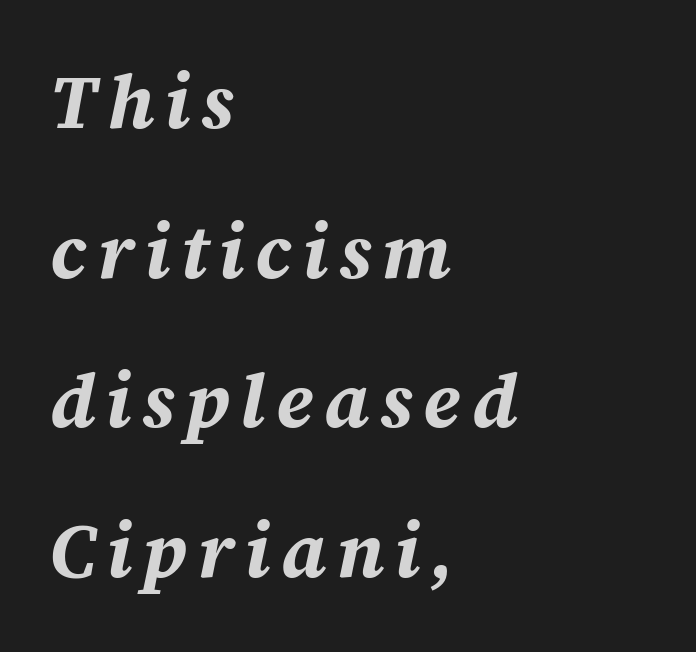
Is there much room between lines? Yes — plenty of vertical air separates them. Horizontally, the lines are justified to the leading edge only. Heavy-handed strokes throughout: this text is bold. The axis of the letterforms is tilted away from vertical. These lines are rendered in a variable-pitch font.
